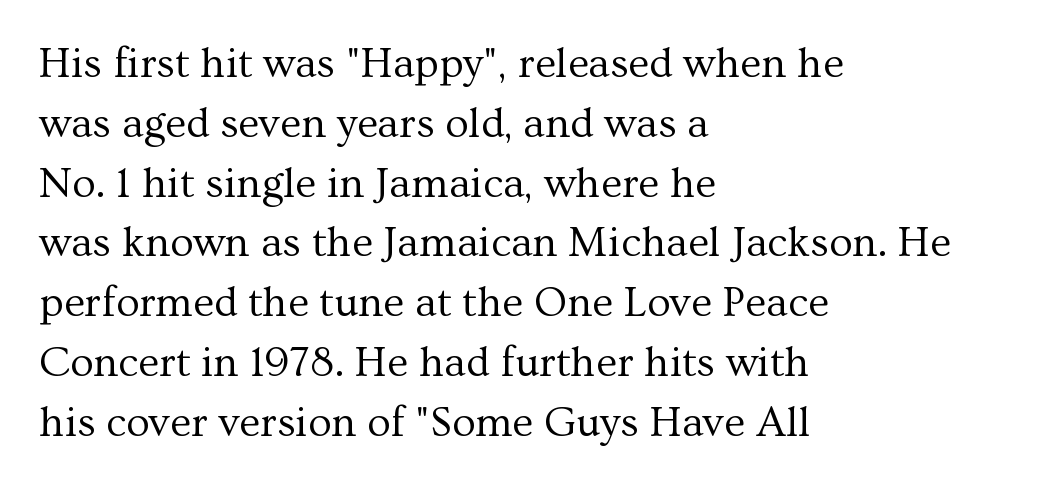
{"serif": "yes", "italic": "no", "bold": "no", "weight": "regular", "width": "normal", "stroke_contrast": "medium", "x_height": "medium", "monospaced": "no", "underline": "no", "align": "left", "line_spacing": "normal", "line_spacing_ratio": 1.39, "letter_spacing": "normal", "letter_spacing_em": 0.0, "glyph_px": 43}
